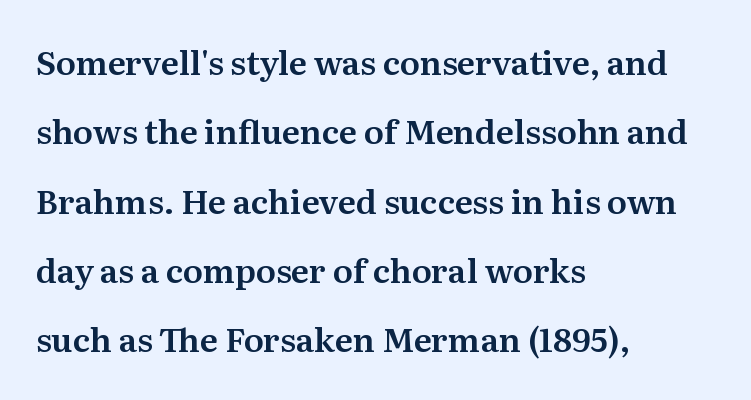
Q: Is the text italic (slanted)? A: No, it is upright.
Q: Is the typeface a serif or a sans-serif typeface? A: Serif.
Q: Is the text underlined? A: No.
Q: How is the paragraph aligned? A: Left-aligned.
Q: Is the spacing between letters normal or unusually wide? A: Normal.
Q: Is the spacing between lines tight, normal or loose? A: Loose.
Q: Width (condensed, normal, or wide)? A: Normal.
Q: Stroke contrast? A: Medium.
Q: x-height? A: Medium.
Q: Monospaced? A: No.
